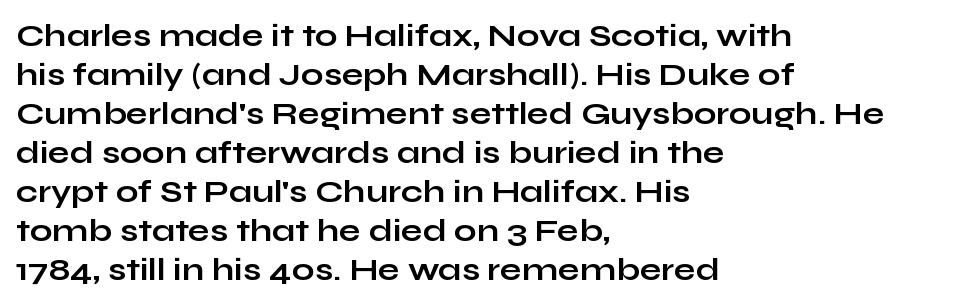
Q: Is the text bold? A: Yes.
Q: Is the text italic (slanted)? A: No, it is upright.
Q: Is the typeface a serif or a sans-serif typeface? A: Sans-serif.
Q: Is the text underlined? A: No.
Q: How is the paragraph aligned? A: Left-aligned.
Q: Is the spacing between letters normal or unusually wide? A: Normal.
Q: Width (condensed, normal, or wide)? A: Wide.
Q: Stroke contrast? A: Low.
Q: x-height? A: Medium.
Q: Monospaced? A: No.
